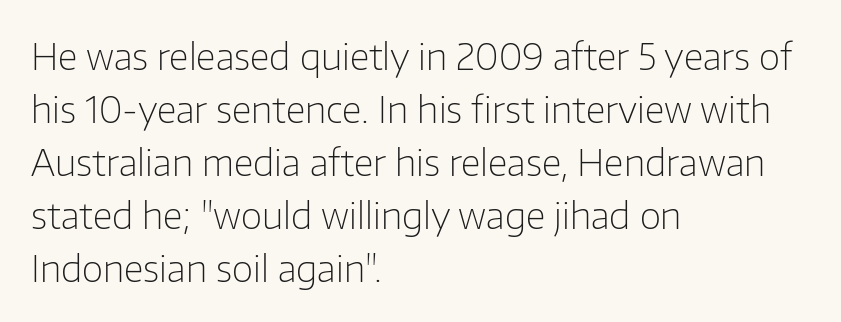
Q: Is the text bold? A: No.
Q: Is the text italic (slanted)? A: No, it is upright.
Q: Is the typeface a serif or a sans-serif typeface? A: Sans-serif.
Q: Is the text underlined? A: No.
Q: How is the paragraph aligned? A: Left-aligned.
Q: Is the spacing between letters normal or unusually wide? A: Normal.
Q: Is the spacing between lines tight, normal or loose? A: Normal.
Q: Width (condensed, normal, or wide)? A: Normal.
Q: Stroke contrast? A: Low.
Q: x-height? A: Medium.
Q: Monospaced? A: No.
